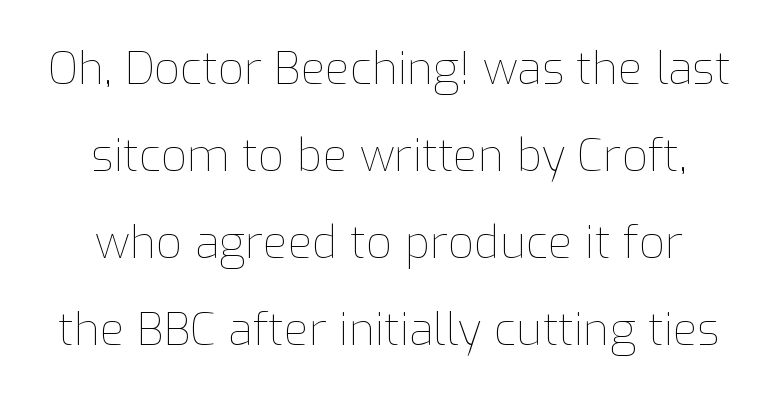
{"italic": "no", "bold": "no", "weight": "thin", "width": "normal", "stroke_contrast": "low", "x_height": "medium", "monospaced": "no", "underline": "no", "align": "center", "line_spacing": "loose", "line_spacing_ratio": 1.93, "letter_spacing": "normal", "letter_spacing_em": 0.0, "glyph_px": 45}
